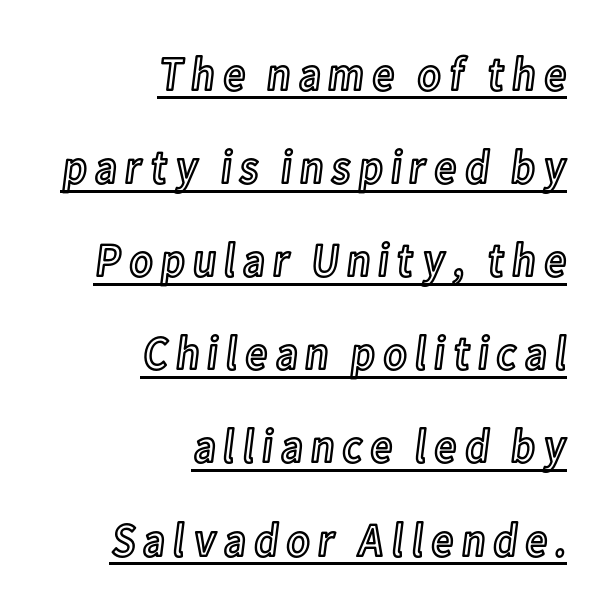
The image shows 48 px condensed type; set right-aligned, loose line spacing (1.94x), underlined; a medium x-height.
